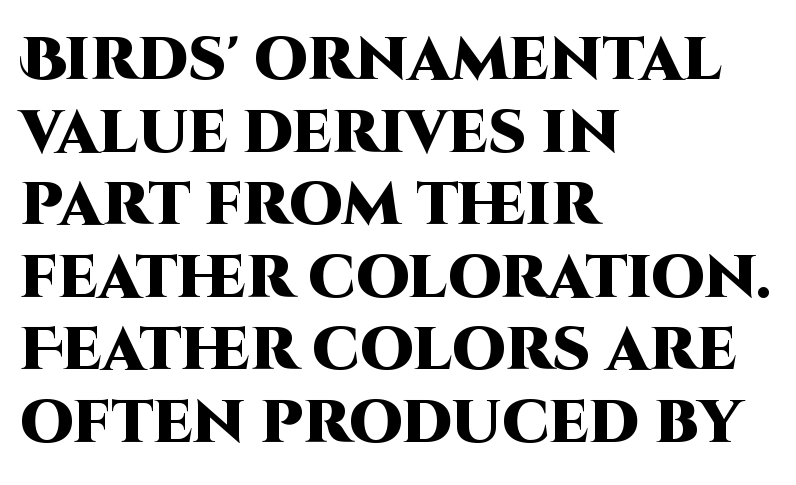
Varying glyph widths throughout — classic text-font behaviour. All the whitespace from short lines collects on the right. The passage shown is emphatically bold. Does the lettering tilt? It doesn't — this is upright. The passage shown is typeset with a sans-serif family.
